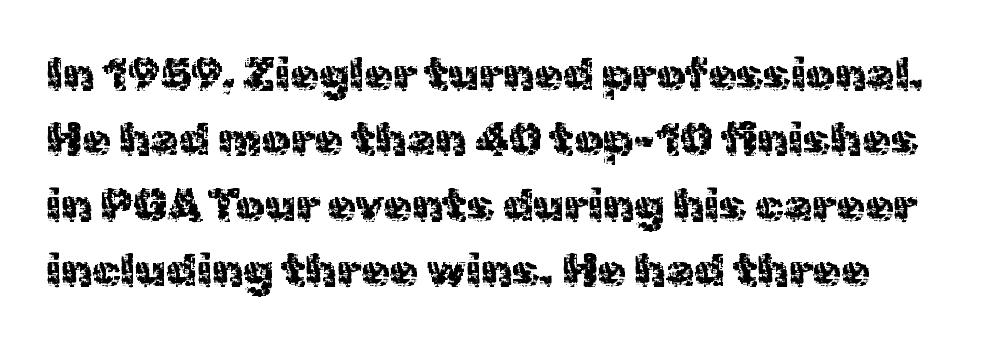
The image shows 46 px sans-serif type, upright; set normal line spacing (1.42x), normal letter spacing, not underlined; a medium x-height.
